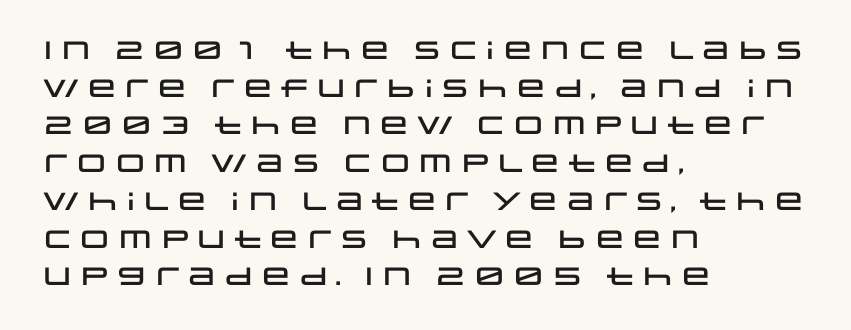
Q: Is the text italic (slanted)? A: No, it is upright.
Q: Is the text underlined? A: No.
Q: How is the paragraph aligned? A: Left-aligned.
Q: Is the spacing between letters normal or unusually wide? A: Normal.
Q: Is the spacing between lines tight, normal or loose? A: Normal.
